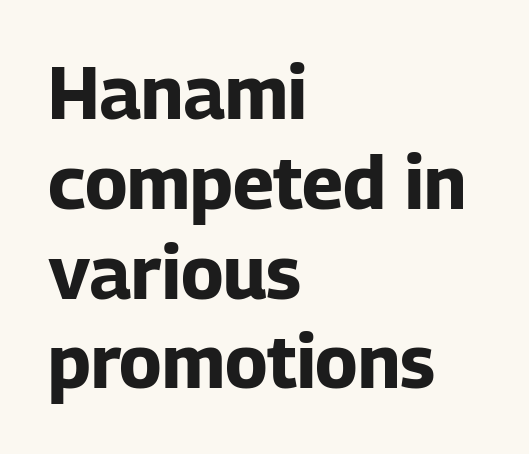
{"serif": "no", "italic": "no", "bold": "yes", "weight": "bold", "width": "normal", "stroke_contrast": "low", "x_height": "medium", "monospaced": "no", "underline": "no", "align": "left", "line_spacing_ratio": 1.23, "letter_spacing": "normal", "letter_spacing_em": 0.0, "glyph_px": 73}
